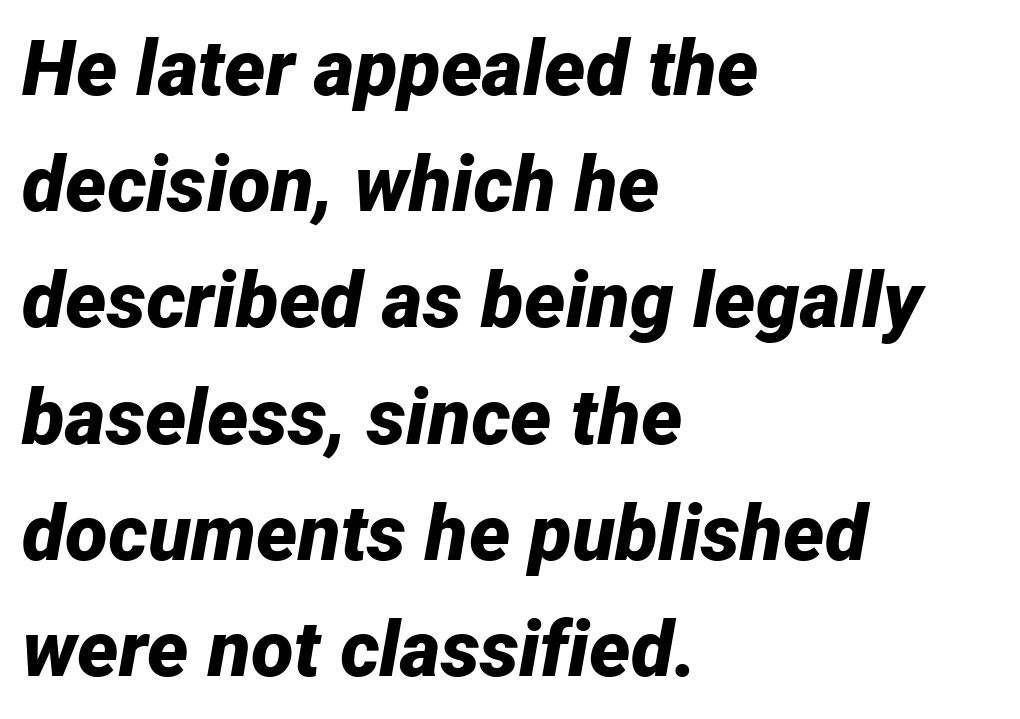
Character widths vary here, with narrow letters taking less room than wide ones. On the weight axis this lands at bold, roughly 700. The gaps between neighbouring characters are ordinary and unremarkable. Slanted lettering throughout. The area under the type is left untouched. Caption: multi-line text, flush left, ragged right.
